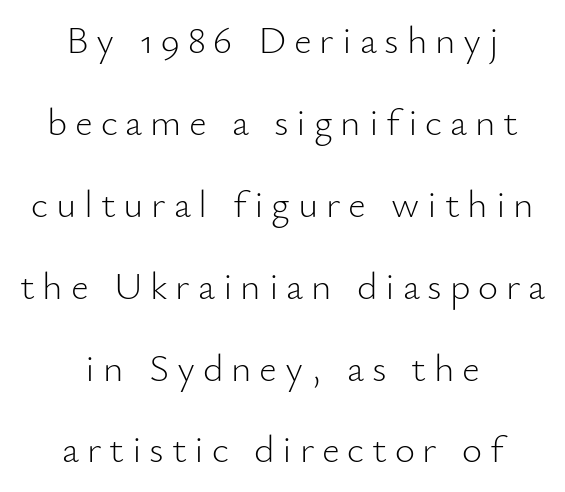
Q: Is the text bold? A: No.
Q: Is the text italic (slanted)? A: No, it is upright.
Q: Is the typeface a serif or a sans-serif typeface? A: Sans-serif.
Q: Is the text underlined? A: No.
Q: How is the paragraph aligned? A: Centered.
Q: Is the spacing between letters normal or unusually wide? A: Unusually wide.
Q: Is the spacing between lines tight, normal or loose? A: Loose.
Q: Width (condensed, normal, or wide)? A: Normal.
Q: Stroke contrast? A: Low.
Q: x-height? A: Small.
Q: Monospaced? A: No.
